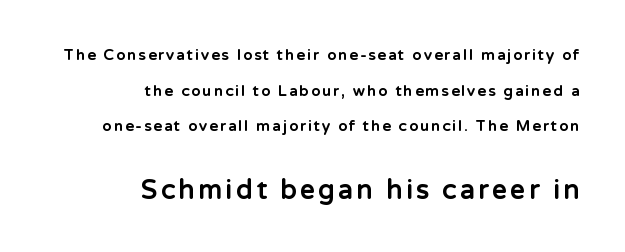
Q: Is the text bold? A: Yes.
Q: Is the text italic (slanted)? A: No, it is upright.
Q: Is the text underlined? A: No.
Q: How is the paragraph aligned? A: Right-aligned.
Q: Is the spacing between lines tight, normal or loose? A: Loose.
Q: Which block of text is set in a larger size, the first (top) or the second (bottom)? A: The second (bottom) one.
